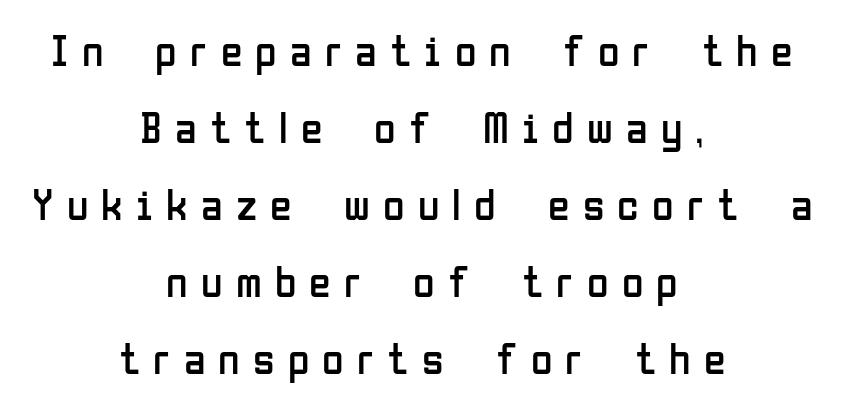
{"serif": "no", "italic": "no", "bold": "no", "weight": "regular", "width": "condensed", "stroke_contrast": "low", "x_height": "medium", "monospaced": "no", "underline": "no", "align": "center", "line_spacing_ratio": 1.75, "letter_spacing": "wide", "letter_spacing_em": 0.3, "glyph_px": 44}
